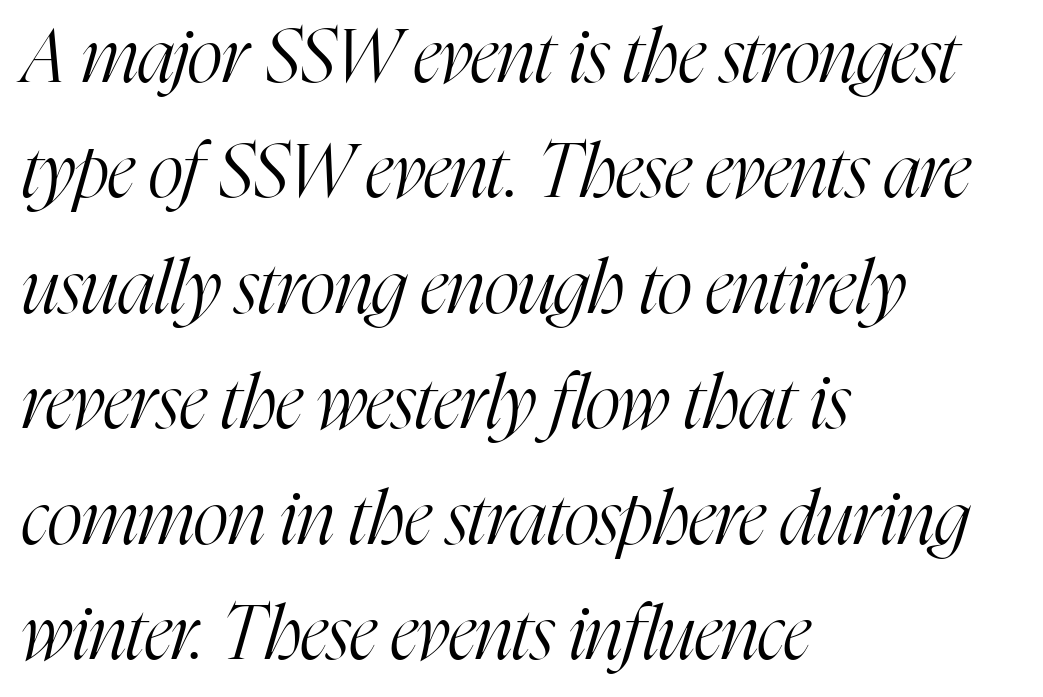
{"serif": "yes", "italic": "yes", "lean": "right", "slant_degrees": 16, "bold": "no", "weight": "light", "width": "condensed", "stroke_contrast": "high", "x_height": "medium", "monospaced": "no", "underline": "no", "align": "left", "line_spacing": "normal", "line_spacing_ratio": 1.54, "letter_spacing": "normal", "letter_spacing_em": 0.0, "glyph_px": 75}
